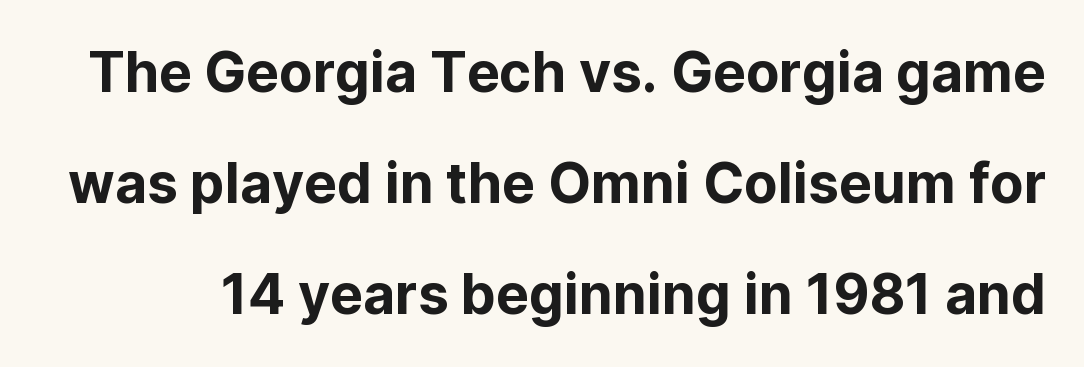
Q: Is the text italic (slanted)? A: No, it is upright.
Q: Is the typeface a serif or a sans-serif typeface? A: Sans-serif.
Q: Is the text underlined? A: No.
Q: Is the spacing between letters normal or unusually wide? A: Normal.
Q: Is the spacing between lines tight, normal or loose? A: Loose.
Q: Width (condensed, normal, or wide)? A: Normal.
Q: Stroke contrast? A: Low.
Q: x-height? A: Medium.
Q: Monospaced? A: No.
